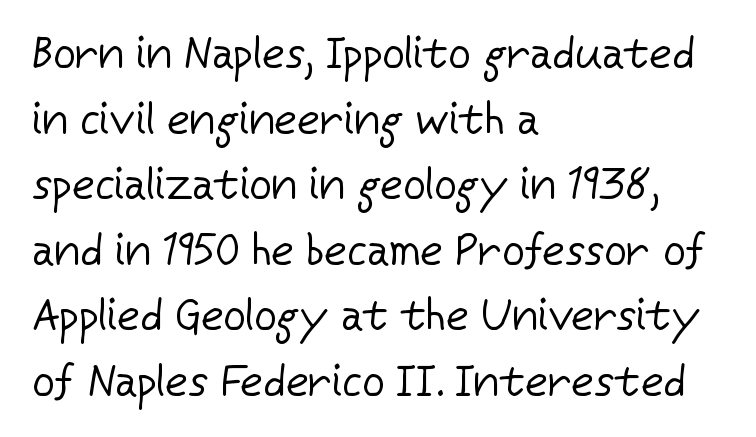
Q: Is the text bold? A: No.
Q: Is the text italic (slanted)? A: No, it is upright.
Q: Is the typeface a serif or a sans-serif typeface? A: Sans-serif.
Q: Is the text underlined? A: No.
Q: How is the paragraph aligned? A: Left-aligned.
Q: Is the spacing between letters normal or unusually wide? A: Normal.
Q: Is the spacing between lines tight, normal or loose? A: Normal.
Q: Width (condensed, normal, or wide)? A: Normal.
Q: Stroke contrast? A: Low.
Q: x-height? A: Medium.
Q: Monospaced? A: No.
